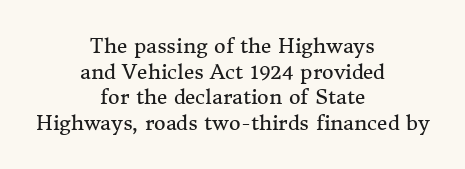
The image shows 20 px text type, upright; set centered, normal line spacing (1.28x), normal letter spacing, not underlined.
